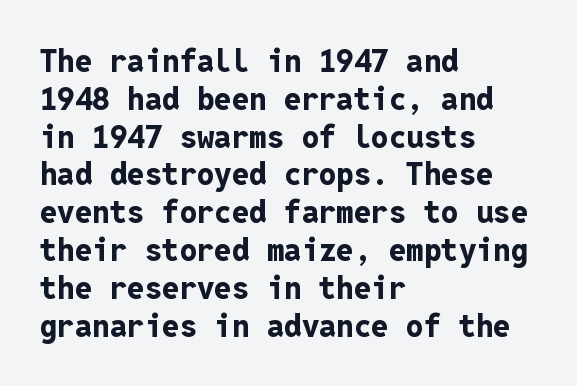
The image shows 31 px bold sans-serif type, upright, monospaced; set left-aligned, line spacing 1.22x, normal letter spacing, not underlined; low stroke contrast and a medium x-height.
